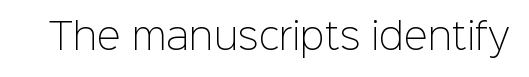
{"serif": "no", "italic": "no", "bold": "no", "weight": "light", "width": "normal", "stroke_contrast": "low", "x_height": "medium", "monospaced": "no", "underline": "no", "letter_spacing": "normal", "letter_spacing_em": 0.0, "glyph_px": 36}
